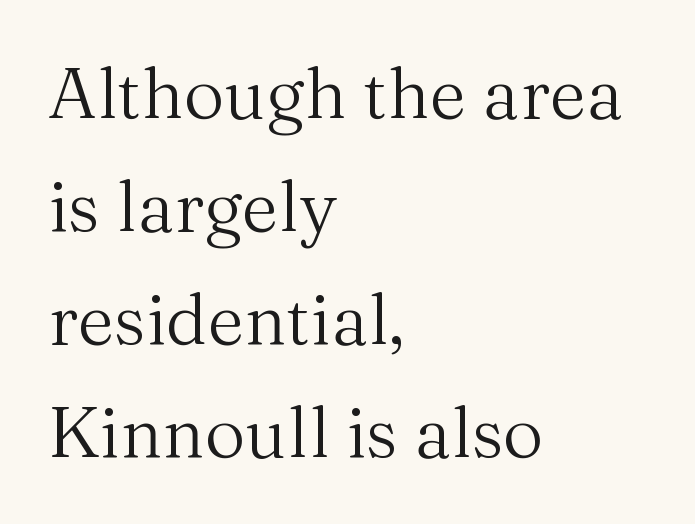
The image shows 71 px regular-weight serif type, upright; set left-aligned, normal line spacing (1.59x), normal letter spacing, not underlined; medium stroke contrast and a medium x-height.
